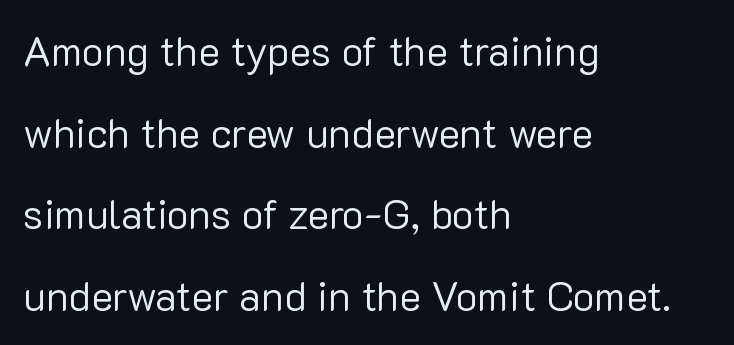
Here the designer chose a conventional face with non-uniform glyph widths. Caption: standard tracking, unaltered. No italicization has been applied; the sample stays upright. Visually the block forms a straight wall on the left and a jagged coastline on the right. The zone under the glyphs is completely vacant. Each stroke keeps to a modest, everyday thickness or less.
